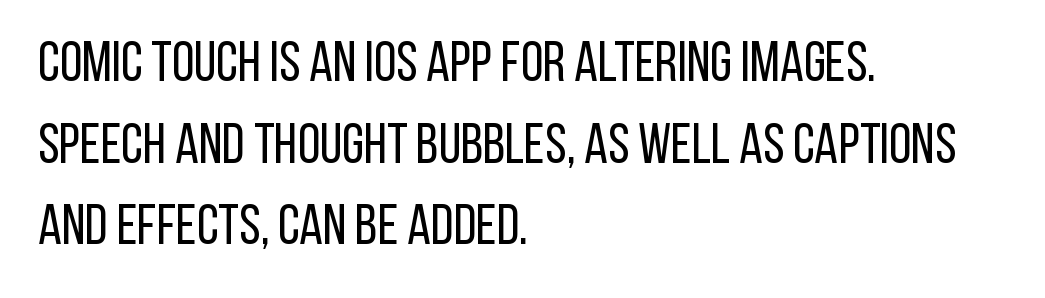
Each letter keeps its own natural width here, so spacing adapts to shape. The compositor pushed each line to the left boundary. Font category for this specimen: sans-serif. Short note: letters normally spaced.
